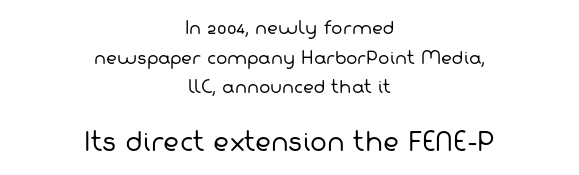
Q: Is the text bold? A: No.
Q: Is the text underlined? A: No.
Q: How is the paragraph aligned? A: Centered.
Q: Is the spacing between letters normal or unusually wide? A: Normal.
Q: Which block of text is set in a larger size, the first (top) or the second (bottom)? A: The second (bottom) one.
